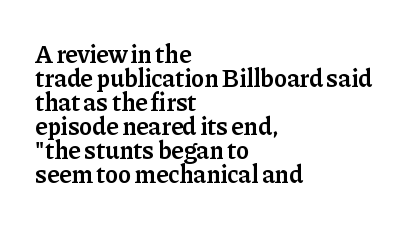
Every stem runs plumb, perpendicular to the baseline. Summary of vertical rhythm: compact, with narrow interline spacing. The zone under the glyphs is completely vacant. How heavy is the stroke? Medium-heavy — a semibold, shy of bold. Horizontal alignment here is leftward, the default for most running prose.
